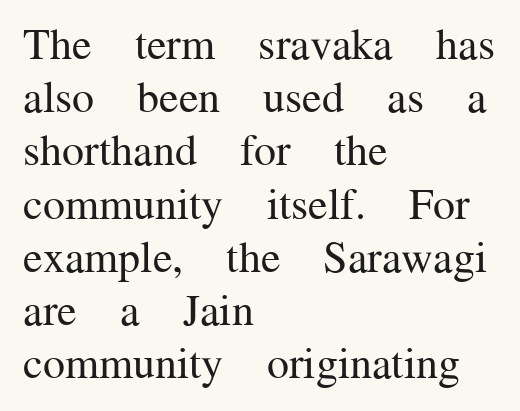
Q: Is the text bold? A: No.
Q: Is the text italic (slanted)? A: No, it is upright.
Q: Is the typeface a serif or a sans-serif typeface? A: Serif.
Q: Is the text underlined? A: No.
Q: How is the paragraph aligned? A: Left-aligned.
Q: Is the spacing between letters normal or unusually wide? A: Normal.
Q: Width (condensed, normal, or wide)? A: Normal.
Q: Stroke contrast? A: Medium.
Q: x-height? A: Medium.
Q: Monospaced? A: No.
